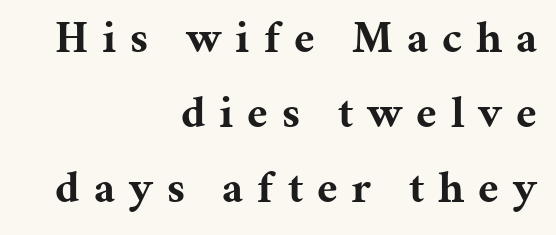
The image shows 45 px bold serif type, upright; set right-aligned, normal line spacing (1.67x), unusually wide letter spacing (+0.31 em), not underlined; medium stroke contrast and a medium x-height.
